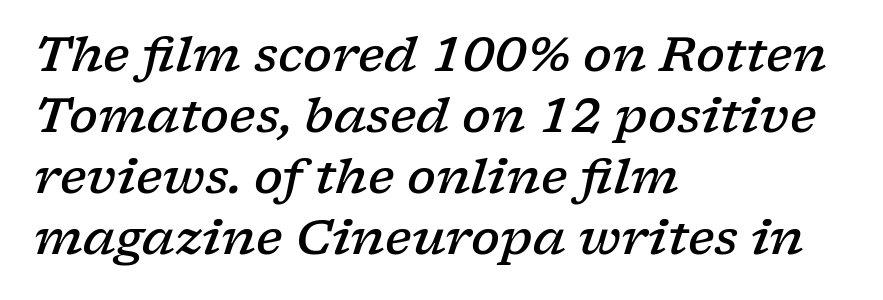
Q: Is the text bold? A: Semi-bold.
Q: Is the text italic (slanted)? A: Yes, it leans right by about 17 degrees.
Q: Is the typeface a serif or a sans-serif typeface? A: Serif.
Q: Is the text underlined? A: No.
Q: How is the paragraph aligned? A: Left-aligned.
Q: Is the spacing between letters normal or unusually wide? A: Normal.
Q: Is the spacing between lines tight, normal or loose? A: Normal.
Q: Width (condensed, normal, or wide)? A: Wide.
Q: Stroke contrast? A: Low.
Q: x-height? A: Medium.
Q: Monospaced? A: No.
